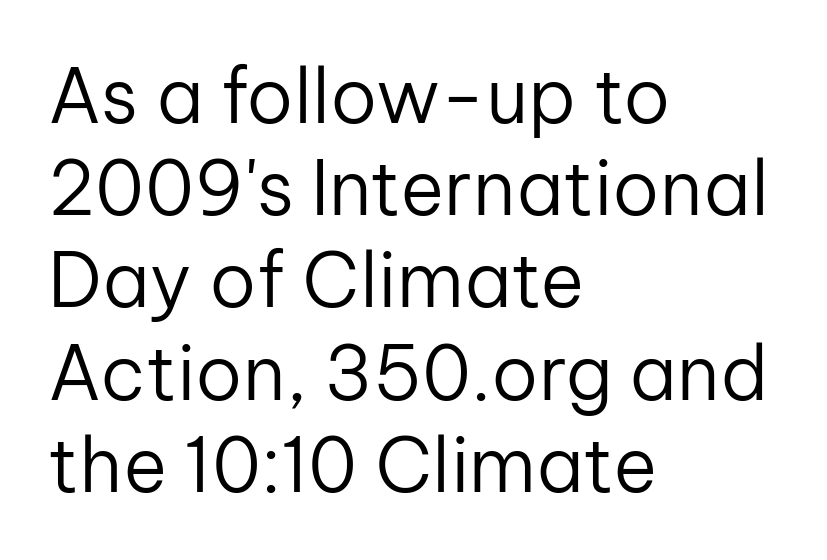
The image shows 75 px regular-weight sans-serif type, upright; set left-aligned, line spacing 1.23x, normal letter spacing, not underlined; low stroke contrast and a medium x-height.
